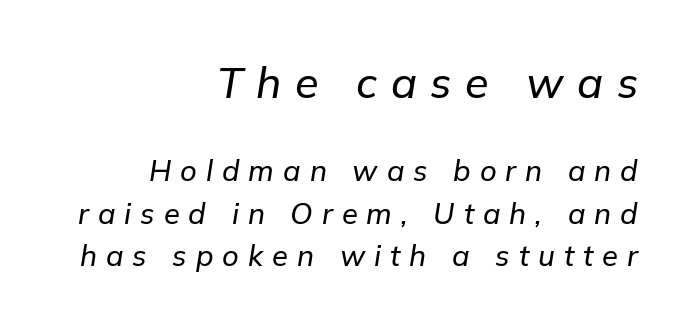
You can tell it's italic because the verticals aren't actually vertical. If you drew a ruler down the right edge, every line would touch it. Descenders hang freely into open space. Short note: letters widely spaced. Vertical spacing — default.
